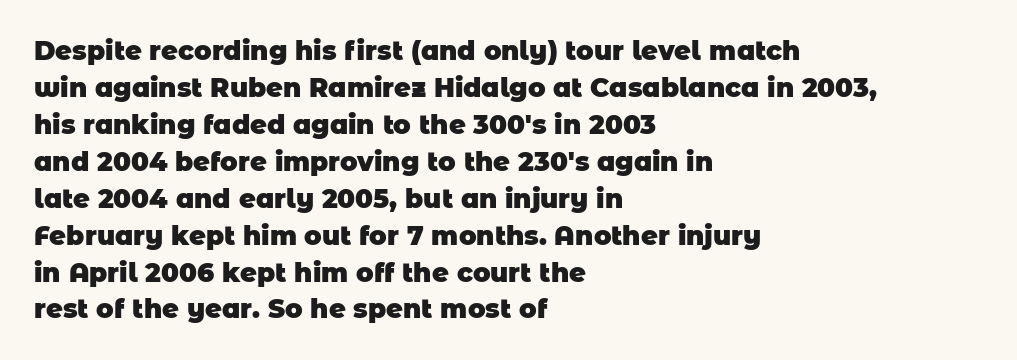
{"bold": "yes", "underline": "no", "align": "left", "line_spacing": "normal", "line_spacing_ratio": 1.42, "letter_spacing": "normal", "letter_spacing_em": 0.0, "glyph_px": 26}
